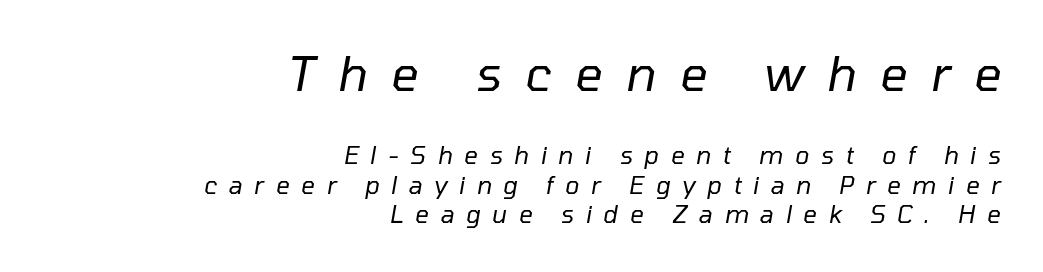
Q: Is the text bold? A: No.
Q: Is the text italic (slanted)? A: Yes, it leans right by about 10 degrees.
Q: Is the text underlined? A: No.
Q: How is the paragraph aligned? A: Right-aligned.
Q: Is the spacing between letters normal or unusually wide? A: Unusually wide.
Q: Which block of text is set in a larger size, the first (top) or the second (bottom)? A: The first (top) one.
Q: Width (condensed, normal, or wide)? A: Normal.
Q: Stroke contrast? A: Low.
Q: x-height? A: Medium.
Q: Monospaced? A: No.
